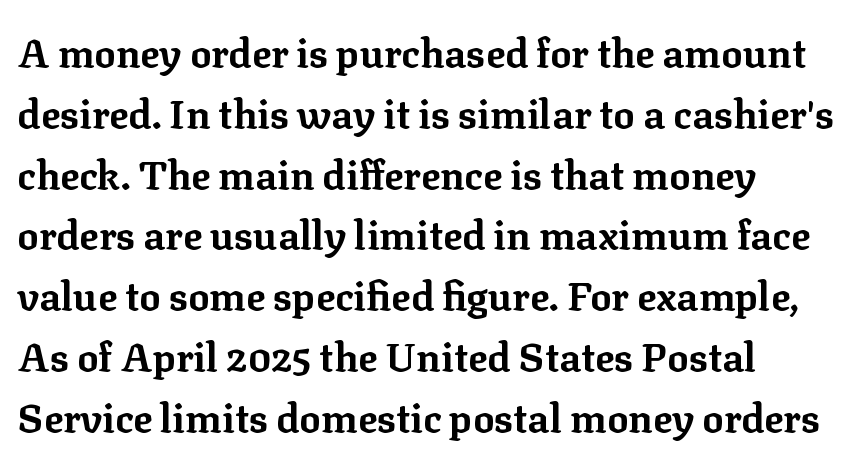
{"serif": "yes", "italic": "no", "bold": "yes", "weight": "bold", "width": "normal", "stroke_contrast": "low", "x_height": "medium", "monospaced": "no", "underline": "no", "line_spacing": "normal", "line_spacing_ratio": 1.52, "letter_spacing": "normal", "letter_spacing_em": 0.0, "glyph_px": 40}
